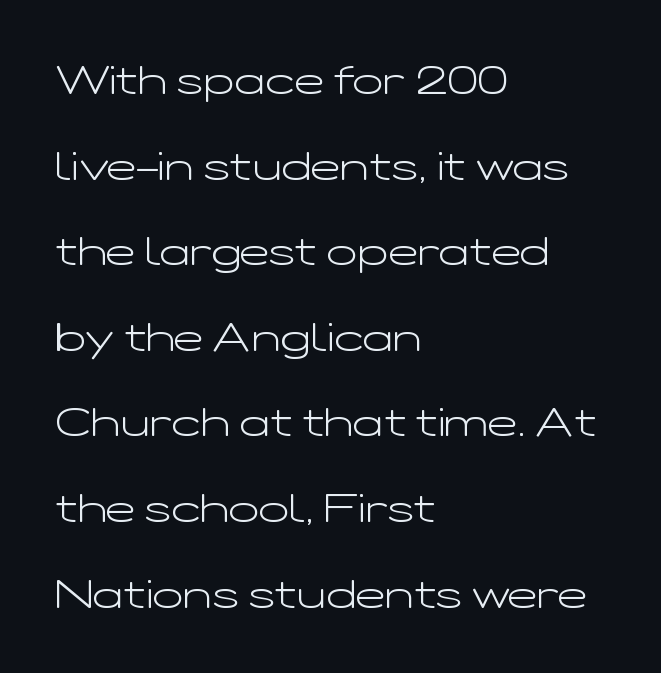
Ordinary non-slanted type is in use. The letters advance in unequal steps, a hallmark of proportional type. Letters have the restrained weight of plain body copy at most. The letters sit at their default tracking, neither squeezed nor spread. Bare-footed words on every line.
